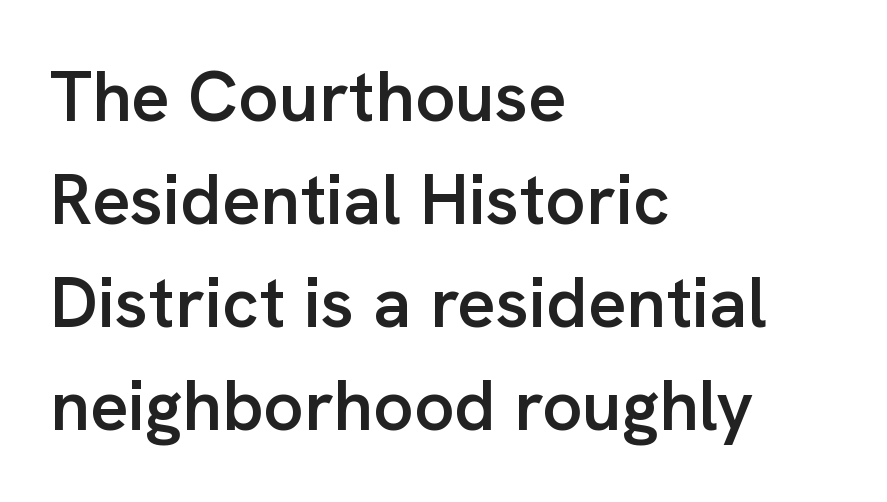
This sample is left-justified, so line endings fall wherever the words run out. Varying glyph widths throughout — classic text-font behaviour. The typography opts for an upright posture over an oblique one. In terms of leading, this rendering sits right in the middle.
